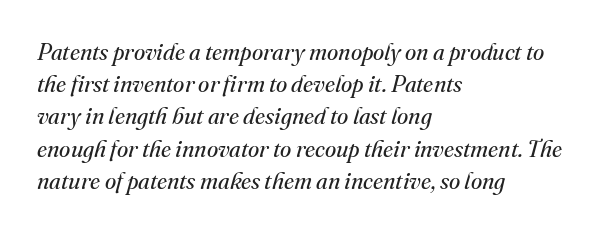
Q: Is the text bold? A: No.
Q: Is the text italic (slanted)? A: Yes, it leans right by about 16 degrees.
Q: Is the text underlined? A: No.
Q: How is the paragraph aligned? A: Left-aligned.
Q: Is the spacing between letters normal or unusually wide? A: Normal.
Q: Is the spacing between lines tight, normal or loose? A: Normal.
